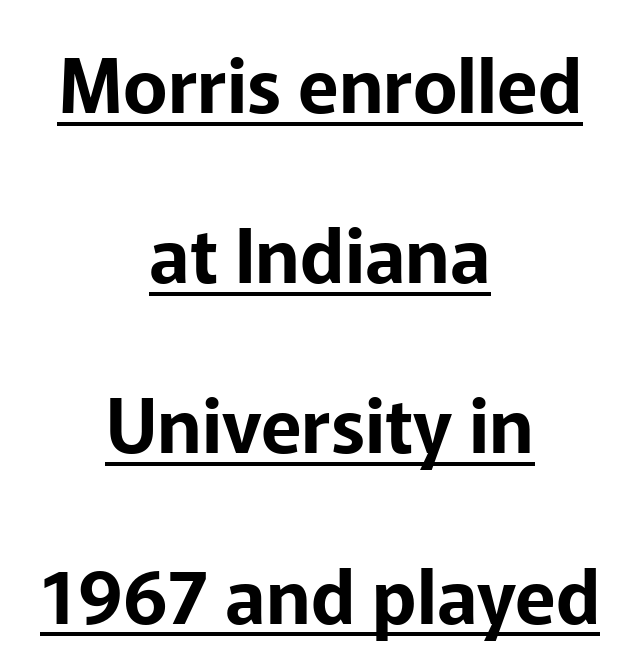
Letterform terminals end flat and unadorned throughout the passage. Here the designer chose a conventional face with non-uniform glyph widths. The passage shown has conventional tracking throughout. A baseline rule has been typeset under these characters. In terms of posture, this sample is upright.
